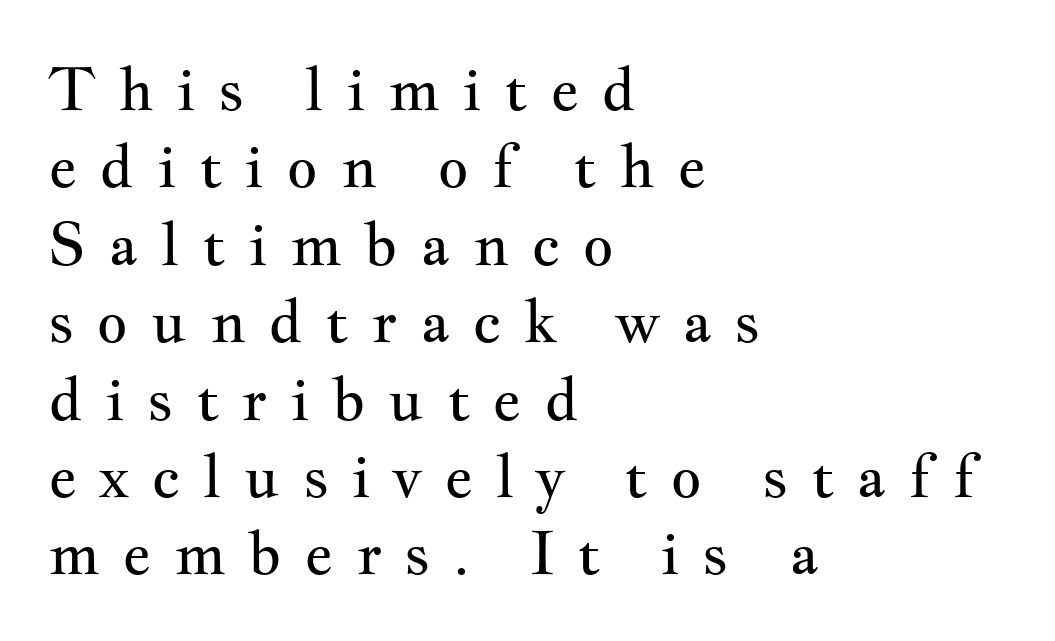
{"serif": "yes", "italic": "no", "bold": "no", "weight": "regular", "width": "wide", "stroke_contrast": "medium", "x_height": "small", "monospaced": "no", "underline": "no", "align": "left", "line_spacing": "normal", "line_spacing_ratio": 1.29, "letter_spacing": "wide", "letter_spacing_em": 0.37, "glyph_px": 60}
